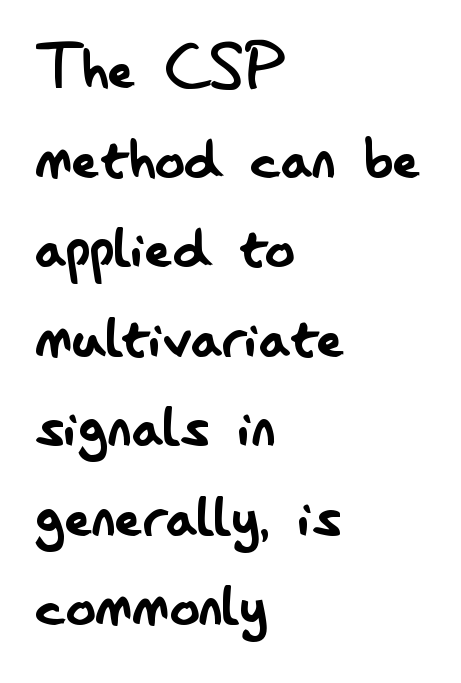
Ascenders rise straight up at ninety degrees. Left-aligned paragraph, ragged on the right. A typesetter would call this proportional, since set widths differ per character. A typesetter would label this face a sans. A bare baseline throughout the passage.
